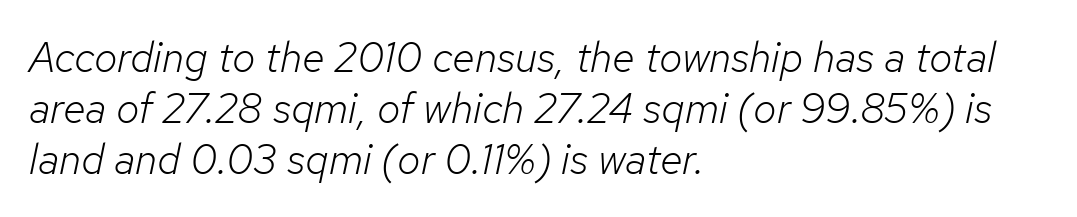
Q: Is the text bold? A: No.
Q: Is the text italic (slanted)? A: Yes, it leans right by about 12 degrees.
Q: Is the text underlined? A: No.
Q: How is the paragraph aligned? A: Left-aligned.
Q: Is the spacing between letters normal or unusually wide? A: Normal.
Q: Width (condensed, normal, or wide)? A: Normal.
Q: Stroke contrast? A: Low.
Q: x-height? A: Medium.
Q: Monospaced? A: No.
